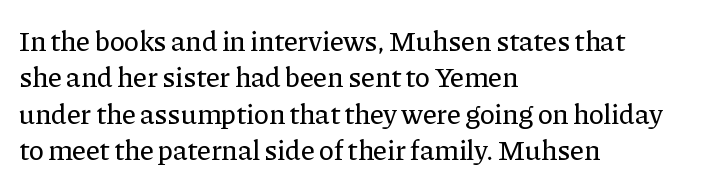
{"serif": "yes", "italic": "no", "width": "normal", "stroke_contrast": "low", "x_height": "medium", "monospaced": "no", "underline": "no", "align": "left", "line_spacing": "normal", "line_spacing_ratio": 1.3, "letter_spacing": "normal", "letter_spacing_em": 0.0, "glyph_px": 28}
